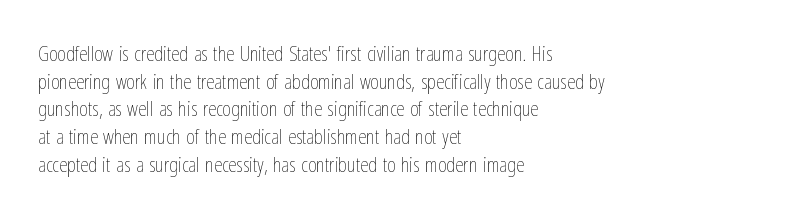
Every stem runs plumb, perpendicular to the baseline. Leftover space on each line is placed entirely after the last word. Check the space under the baseline: it is left empty. This reads as an unemphasized weight, regular at the heaviest. Caption: standard tracking, unaltered.
